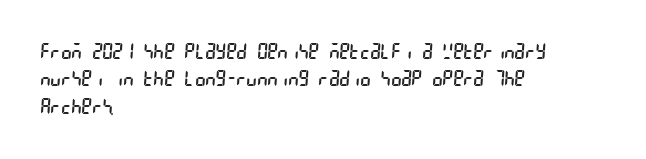
Q: Is the text bold? A: No.
Q: Is the text underlined? A: No.
Q: How is the paragraph aligned? A: Left-aligned.
Q: Is the spacing between letters normal or unusually wide? A: Normal.
